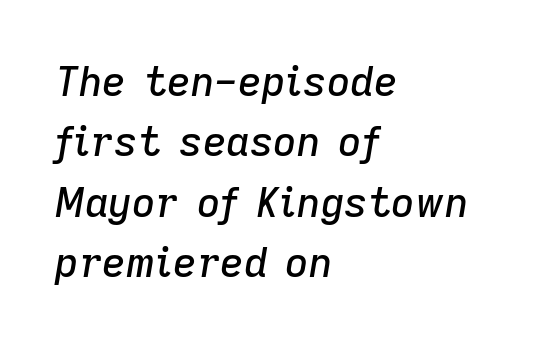
The image shows 41 px text type, italic (leaning right); set left-aligned, normal line spacing (1.47x), normal letter spacing, not underlined; low stroke contrast and a medium x-height.
